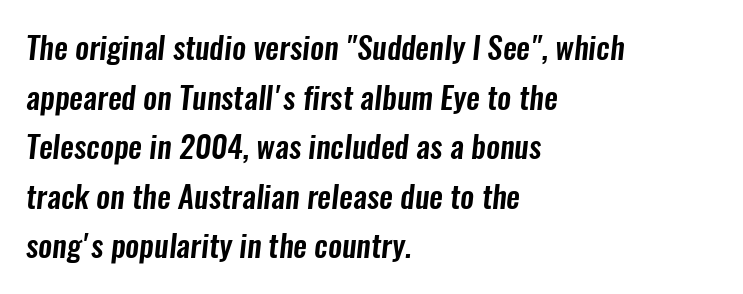
{"serif": "no", "width": "condensed", "stroke_contrast": "low", "x_height": "medium", "monospaced": "no", "underline": "no", "align": "left", "line_spacing": "normal", "line_spacing_ratio": 1.6, "letter_spacing": "normal", "letter_spacing_em": 0.0, "glyph_px": 31}
